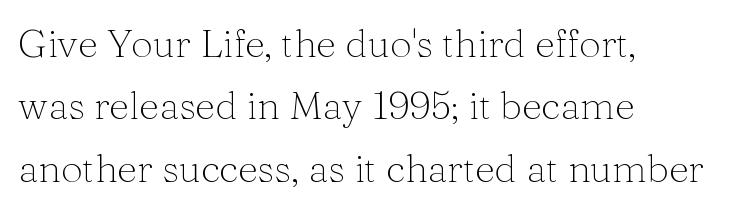
The image shows 39 px light serif type, upright; set left-aligned, normal line spacing (1.6x), normal letter spacing, not underlined; medium stroke contrast and a medium x-height.
